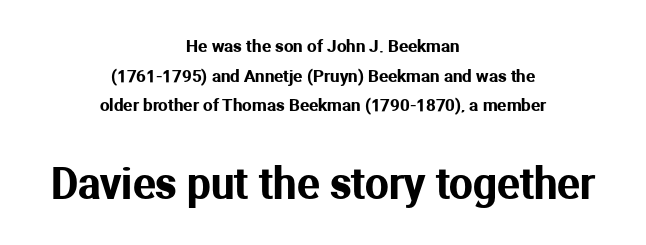
{"serif": "no", "italic": "no", "width": "normal", "stroke_contrast": "medium", "x_height": "medium", "monospaced": "no", "underline": "no", "align": "center", "line_spacing_ratio": 1.75, "letter_spacing": "normal", "letter_spacing_em": 0.0, "larger_block": "second", "size_ratio": 2.47, "glyph_px": 42}
